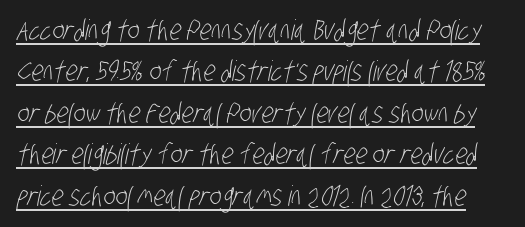
The image shows 28 px light, condensed sans-serif type; set normal line spacing (1.48x), normal letter spacing, underlined; low stroke contrast and a large x-height.
